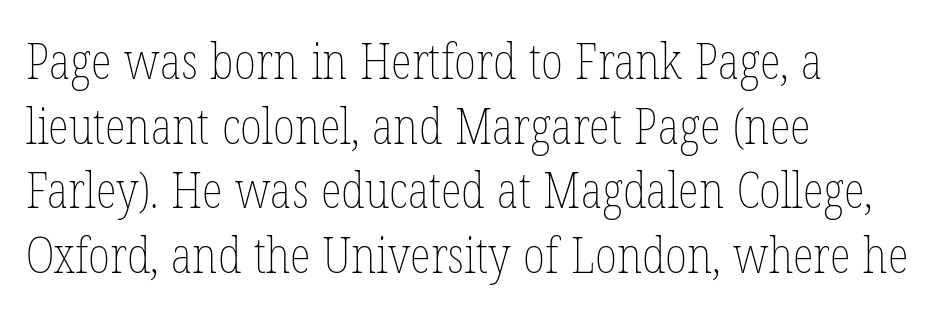
Q: Is the text bold? A: No.
Q: Is the text italic (slanted)? A: No, it is upright.
Q: Is the text underlined? A: No.
Q: How is the paragraph aligned? A: Left-aligned.
Q: Is the spacing between letters normal or unusually wide? A: Normal.
Q: Is the spacing between lines tight, normal or loose? A: Normal.
Q: Width (condensed, normal, or wide)? A: Condensed.
Q: Stroke contrast? A: Low.
Q: x-height? A: Medium.
Q: Monospaced? A: No.
